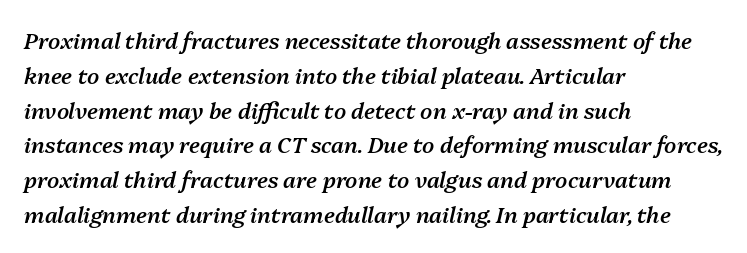
Q: Is the text bold? A: Semi-bold.
Q: Is the text italic (slanted)? A: Yes, it leans right by about 13 degrees.
Q: Is the text underlined? A: No.
Q: How is the paragraph aligned? A: Left-aligned.
Q: Is the spacing between letters normal or unusually wide? A: Normal.
Q: Is the spacing between lines tight, normal or loose? A: Normal.
